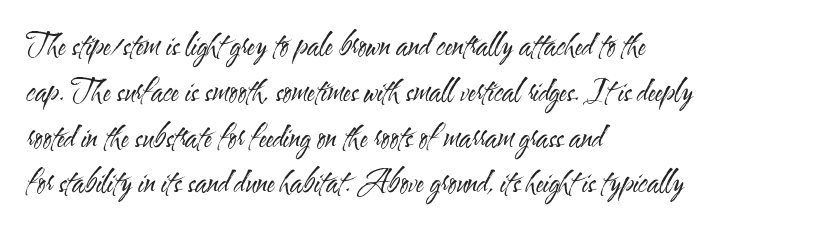
{"serif": "no", "bold": "no", "weight": "regular", "width": "condensed", "stroke_contrast": "medium", "x_height": "small", "monospaced": "no", "underline": "no", "align": "left", "line_spacing": "normal", "line_spacing_ratio": 1.58, "letter_spacing": "normal", "letter_spacing_em": 0.0, "glyph_px": 29}
